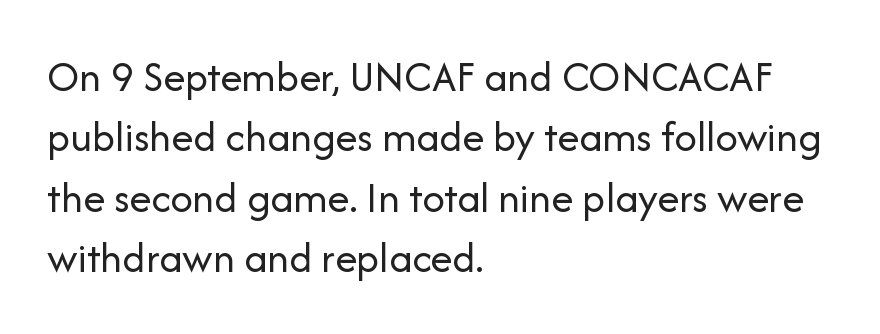
The foot of each line stays bare and open. Stem width sits at or under what a default text font uses. How would I describe the line gaps? Plain and ordinary. This sample uses a sans-serif face.
